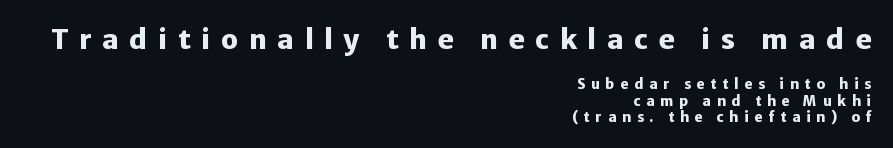
These lines stack with their right ends in a neat column. Ordinary non-slanted type is in use. This rendering features lettering with no underline. Look at the stroke-to-counter ratio: heavy, a bold. Block one is the big one; block two sits smaller underneath. Spacing between characters has been opened up far beyond the box default.
